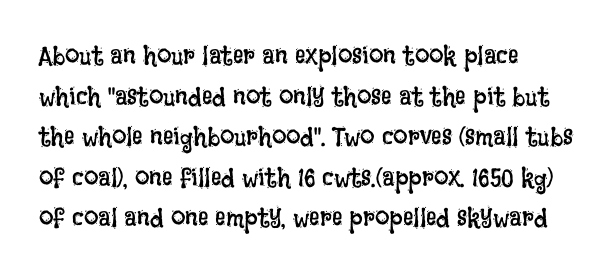
The zone under the glyphs is completely vacant. Letters have the restrained weight of plain body copy at most. Line beginnings align vertically; line endings do not. The gaps between neighbouring characters are ordinary and unremarkable.
